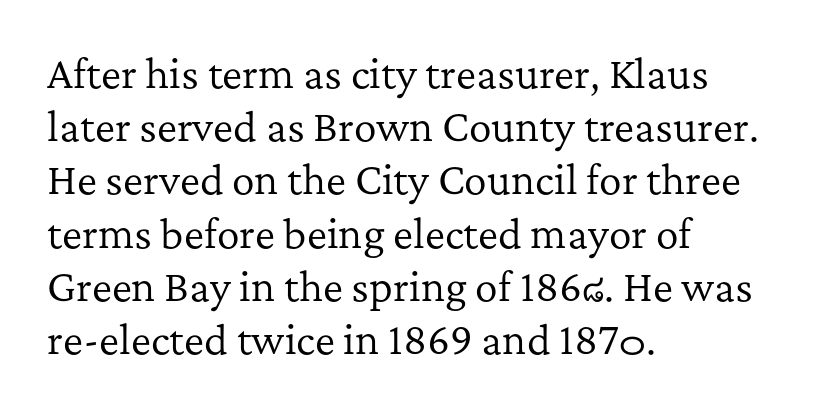
{"serif": "yes", "italic": "no", "bold": "no", "weight": "regular", "width": "normal", "stroke_contrast": "low", "x_height": "medium", "monospaced": "no", "underline": "no", "align": "left", "line_spacing": "normal", "line_spacing_ratio": 1.4, "letter_spacing": "normal", "letter_spacing_em": 0.0, "glyph_px": 38}
